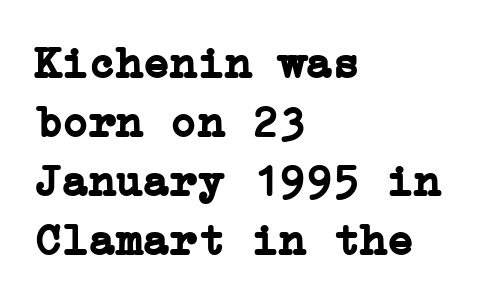
The image shows 45 px semibold serif type, upright; set left-aligned, normal line spacing (1.31x), normal letter spacing, not underlined; low stroke contrast and a medium x-height.
